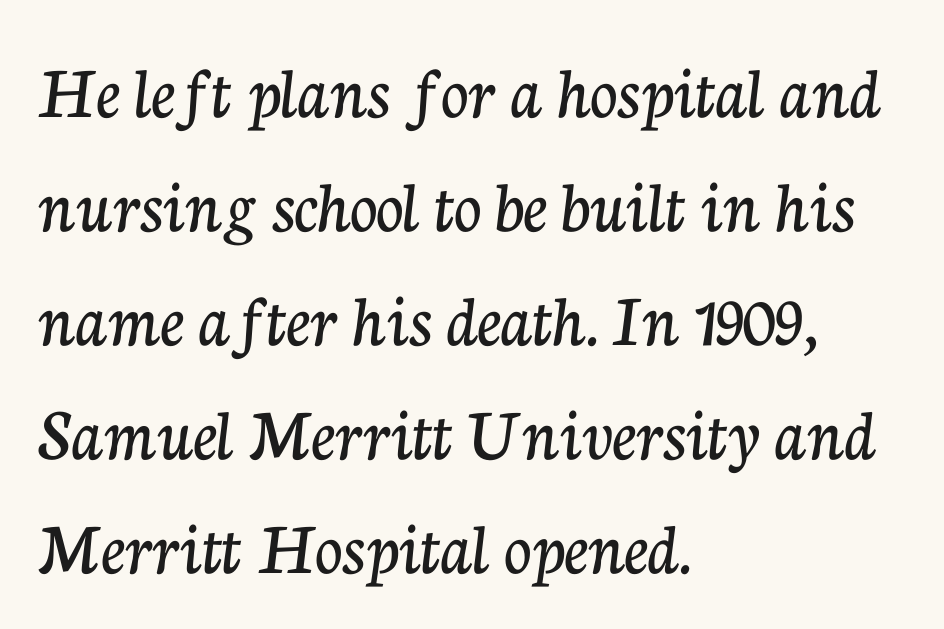
Q: Is the text italic (slanted)? A: Yes.
Q: Is the typeface a serif or a sans-serif typeface? A: Serif.
Q: Is the text underlined? A: No.
Q: How is the paragraph aligned? A: Left-aligned.
Q: Is the spacing between letters normal or unusually wide? A: Normal.
Q: Is the spacing between lines tight, normal or loose? A: Normal.
Q: Width (condensed, normal, or wide)? A: Normal.
Q: Stroke contrast? A: Low.
Q: x-height? A: Medium.
Q: Monospaced? A: No.
